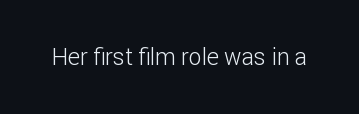
Q: Is the text bold? A: No.
Q: Is the text italic (slanted)? A: No, it is upright.
Q: Is the text underlined? A: No.
Q: Is the spacing between letters normal or unusually wide? A: Normal.
